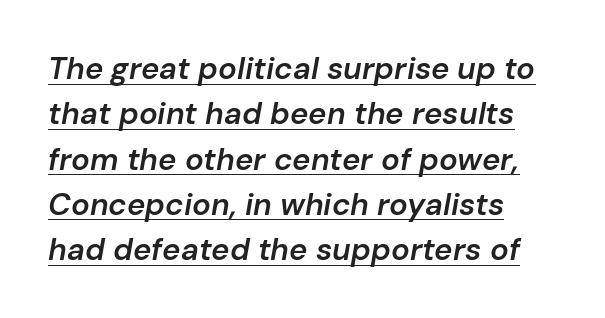
{"italic": "yes", "lean": "right", "slant_degrees": 10, "bold": "semi", "weight": "semibold", "width": "normal", "stroke_contrast": "low", "x_height": "medium", "monospaced": "no", "underline": "yes", "align": "left", "line_spacing": "normal", "line_spacing_ratio": 1.46, "letter_spacing": "normal", "letter_spacing_em": 0.0, "glyph_px": 31}
